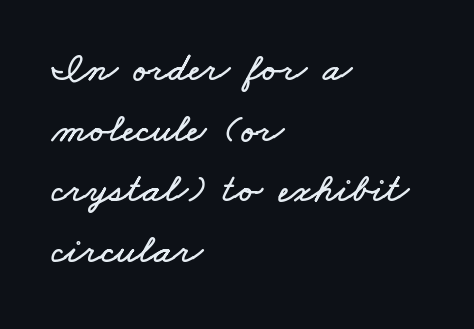
Baseline-to-baseline distance is the conventional proportion of letter height. These lines are set flush left with a ragged right edge. Varying glyph widths throughout — classic text-font behaviour. The foot of each line stays bare and open. Tracking here is standard; glyphs follow each other at the usual distance.
